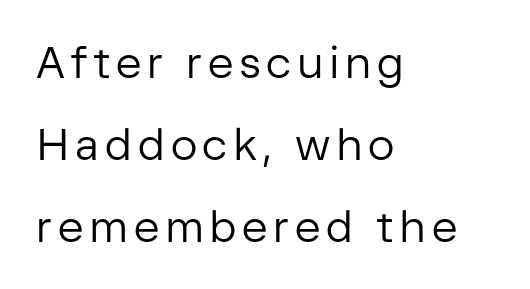
Q: Is the text bold? A: No.
Q: Is the text italic (slanted)? A: No, it is upright.
Q: Is the typeface a serif or a sans-serif typeface? A: Sans-serif.
Q: Is the text underlined? A: No.
Q: How is the paragraph aligned? A: Left-aligned.
Q: Width (condensed, normal, or wide)? A: Normal.
Q: Stroke contrast? A: Low.
Q: x-height? A: Medium.
Q: Monospaced? A: No.
